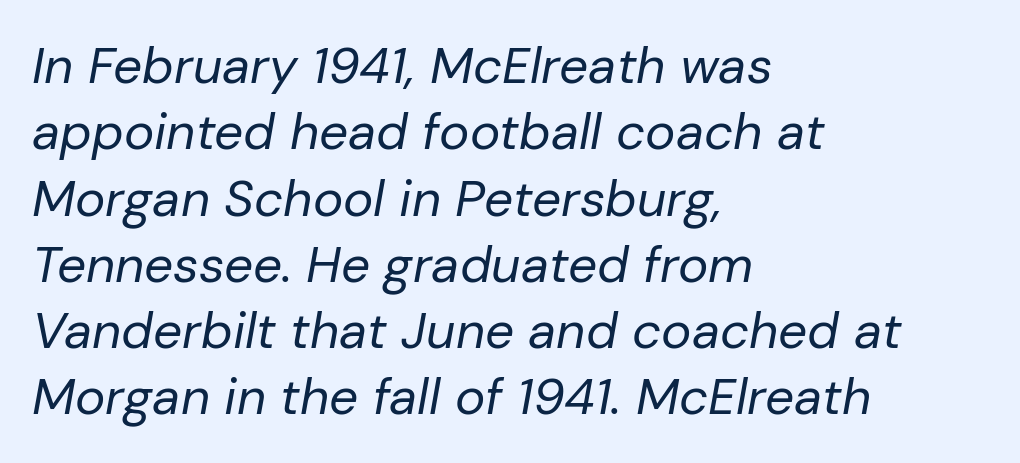
Q: Is the text bold? A: No.
Q: Is the text italic (slanted)? A: Yes, it leans right by about 10 degrees.
Q: Is the text underlined? A: No.
Q: How is the paragraph aligned? A: Left-aligned.
Q: Is the spacing between letters normal or unusually wide? A: Normal.
Q: Is the spacing between lines tight, normal or loose? A: Normal.
Q: Width (condensed, normal, or wide)? A: Normal.
Q: Stroke contrast? A: Low.
Q: x-height? A: Medium.
Q: Monospaced? A: No.
